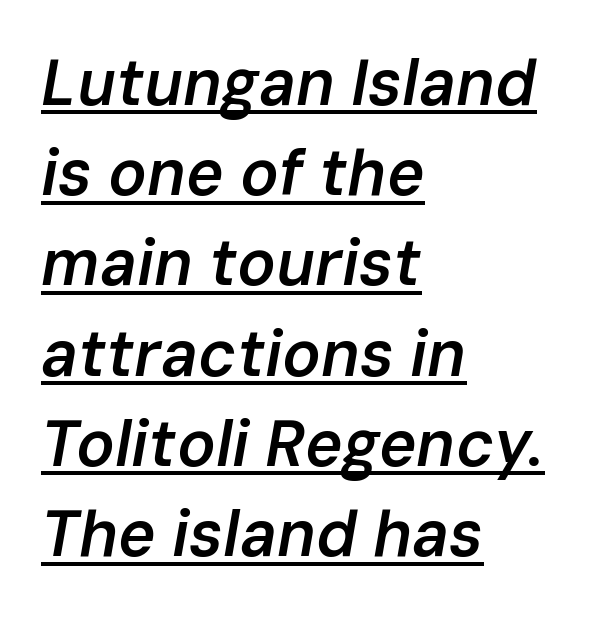
Q: Is the text bold? A: Semi-bold.
Q: Is the text italic (slanted)? A: Yes, it leans right by about 10 degrees.
Q: Is the text underlined? A: Yes.
Q: How is the paragraph aligned? A: Left-aligned.
Q: Is the spacing between letters normal or unusually wide? A: Normal.
Q: Is the spacing between lines tight, normal or loose? A: Normal.
Q: Width (condensed, normal, or wide)? A: Normal.
Q: Stroke contrast? A: Low.
Q: x-height? A: Medium.
Q: Monospaced? A: No.
